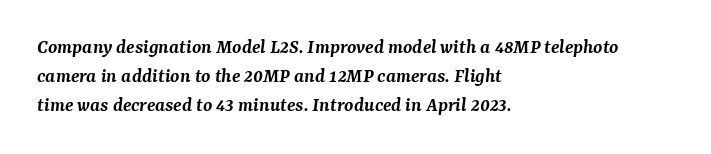
Each glyph is drawn with semibold strokes, heavier than normal yet not fully bold. The leading is moderate, giving the passage an even texture. Posture: slanted. Look at the tracking — it's just the regular setting, nothing added. The passage shown is not underscored anywhere.
